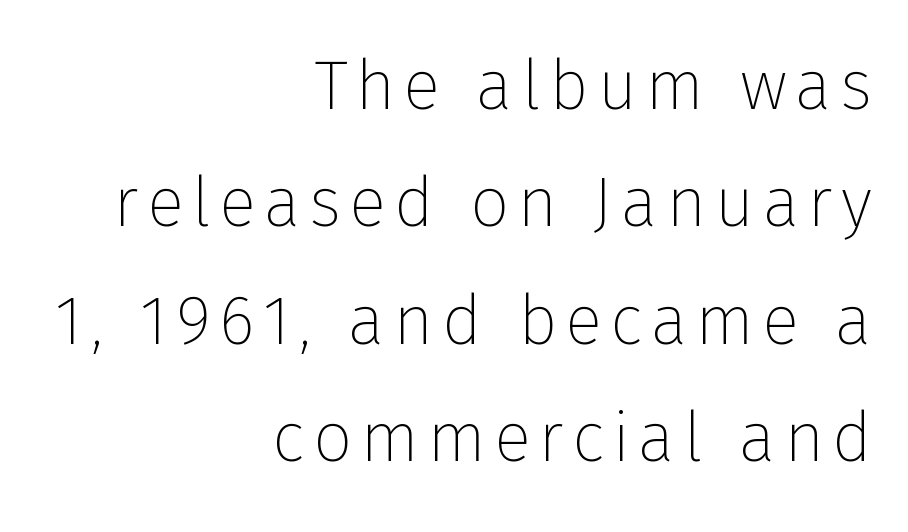
Q: Is the text bold? A: No.
Q: Is the text italic (slanted)? A: No, it is upright.
Q: Is the typeface a serif or a sans-serif typeface? A: Sans-serif.
Q: Is the text underlined? A: No.
Q: How is the paragraph aligned? A: Right-aligned.
Q: Is the spacing between lines tight, normal or loose? A: Normal.
Q: Width (condensed, normal, or wide)? A: Normal.
Q: Stroke contrast? A: Low.
Q: x-height? A: Medium.
Q: Monospaced? A: No.
